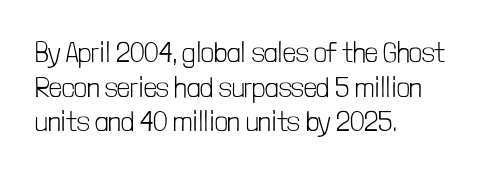
The specimen reads as upright at a glance. Honestly, there is no underline to notice here at all. The passage shown is typeset with a sans-serif family. Look at the tracking — it's just the regular setting, nothing added.
